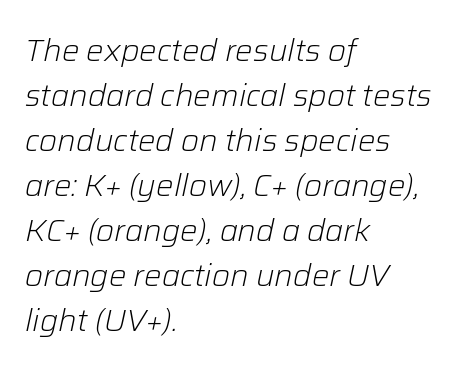
Characters follow at the spacing the type designer built in. Stroke mass is kept to a normal reading level or below. Each line starts at the same left margin while the right side varies. Varying glyph widths throughout — classic text-font behaviour.
